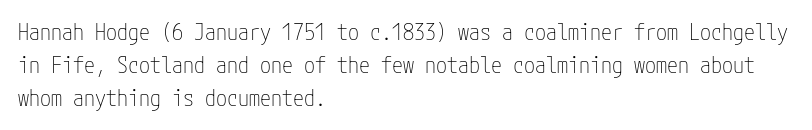
The image shows 22 px text type, upright; set left-aligned, normal line spacing (1.49x), normal letter spacing, not underlined.
